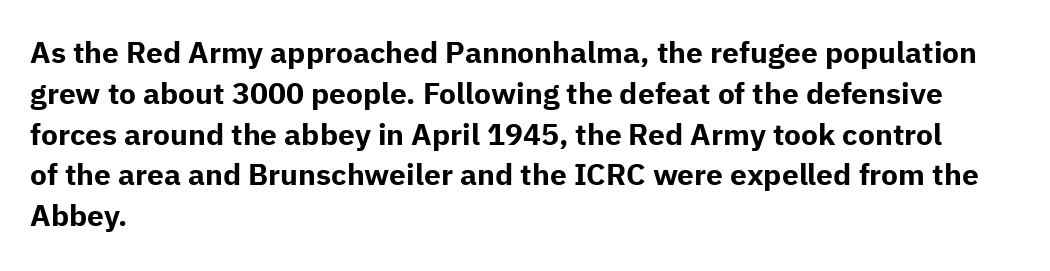
Default kerning and tracking; the words read as compact shapes. You could not count columns in this text — the font is proportionally spaced. The type sits square on the baseline with zero lean. Notice how descenders clear the ascenders below comfortably — that's standard leading.
